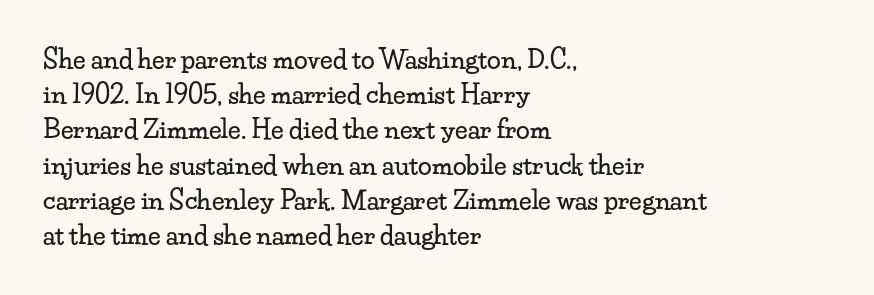
The image shows 25 px text type, upright; set left-aligned, normal line spacing (1.41x), normal letter spacing, not underlined.
